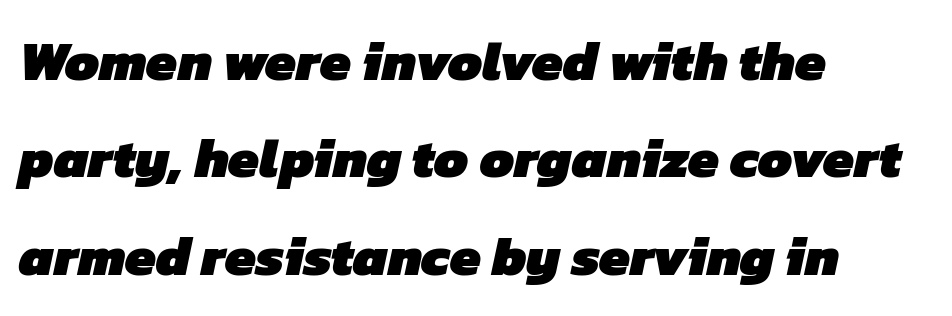
The image shows 55 px heavy sans-serif type; set left-aligned, line spacing 1.77x, normal letter spacing, not underlined; low stroke contrast and a medium x-height.
